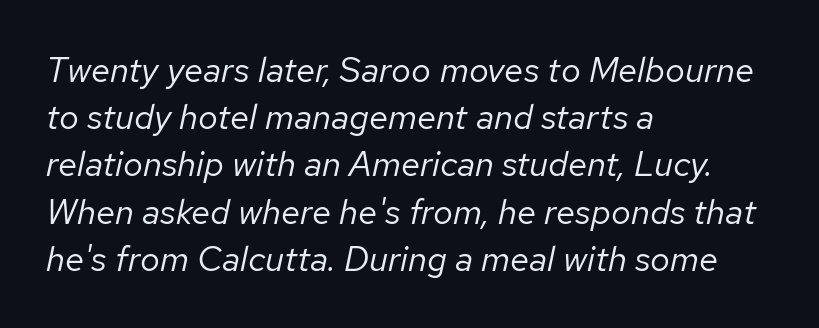
{"italic": "yes", "lean": "right", "slant_degrees": 12, "bold": "no", "weight": "regular", "width": "normal", "stroke_contrast": "low", "x_height": "medium", "monospaced": "no", "underline": "no", "align": "left", "line_spacing": "normal", "line_spacing_ratio": 1.35, "letter_spacing": "normal", "letter_spacing_em": 0.0, "glyph_px": 35}
